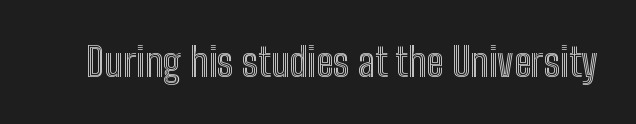
Q: Is the text italic (slanted)? A: No, it is upright.
Q: Is the text underlined? A: No.
Q: Is the spacing between letters normal or unusually wide? A: Normal.
Q: Width (condensed, normal, or wide)? A: Condensed.
Q: x-height? A: Medium.
Q: Monospaced? A: No.
